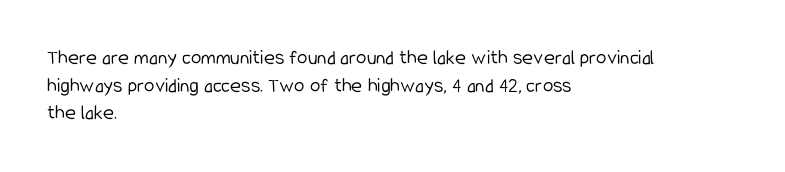
Q: Is the text bold? A: No.
Q: Is the text italic (slanted)? A: No, it is upright.
Q: Is the text underlined? A: No.
Q: How is the paragraph aligned? A: Left-aligned.
Q: Is the spacing between letters normal or unusually wide? A: Normal.
Q: Is the spacing between lines tight, normal or loose? A: Normal.
